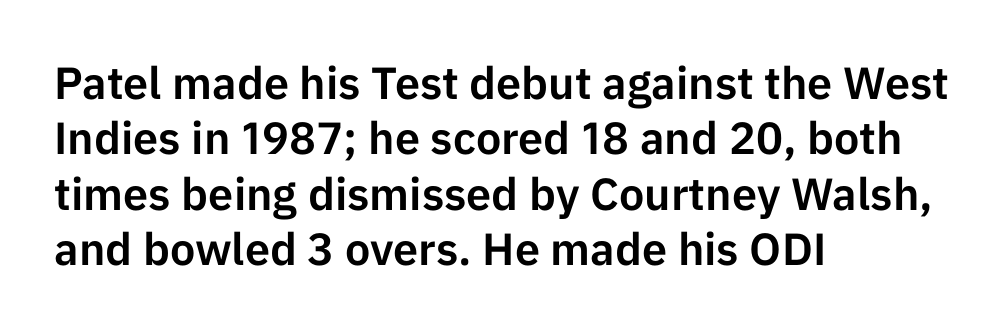
The image shows 45 px sans-serif type, upright; set left-aligned, line spacing 1.23x, normal letter spacing, not underlined; low stroke contrast and a medium x-height.
